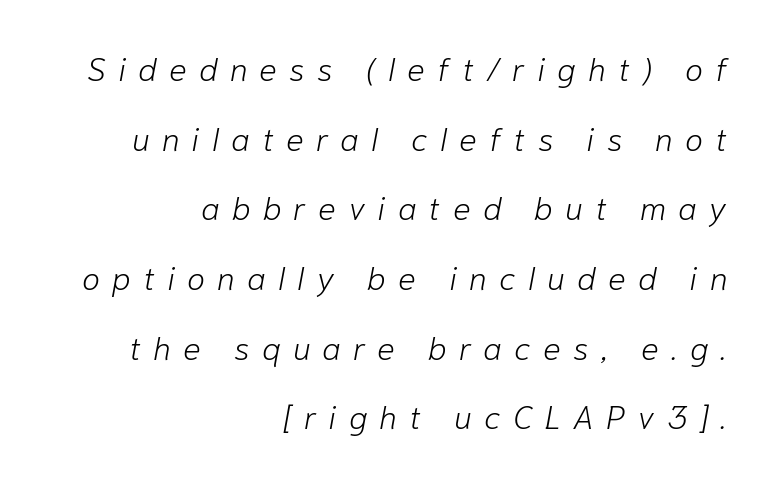
{"italic": "yes", "lean": "right", "slant_degrees": 10, "bold": "no", "weight": "light", "width": "normal", "stroke_contrast": "low", "x_height": "medium", "monospaced": "no", "underline": "no", "align": "right", "line_spacing": "loose", "line_spacing_ratio": 2.11, "letter_spacing": "wide", "letter_spacing_em": 0.37, "glyph_px": 33}
